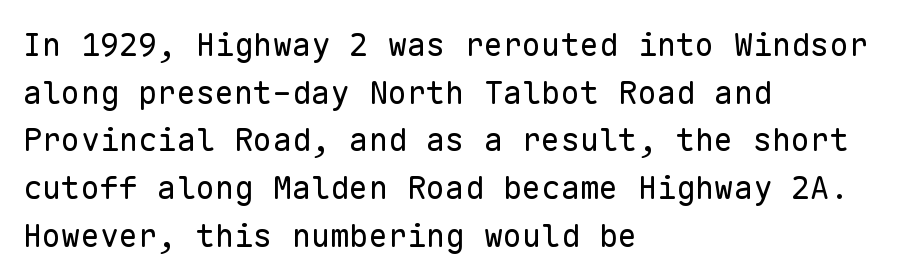
{"serif": "no", "italic": "no", "bold": "no", "weight": "regular", "width": "normal", "stroke_contrast": "low", "x_height": "medium", "monospaced": "yes", "underline": "no", "align": "left", "line_spacing": "normal", "line_spacing_ratio": 1.49, "letter_spacing": "normal", "letter_spacing_em": 0.0, "glyph_px": 32}
